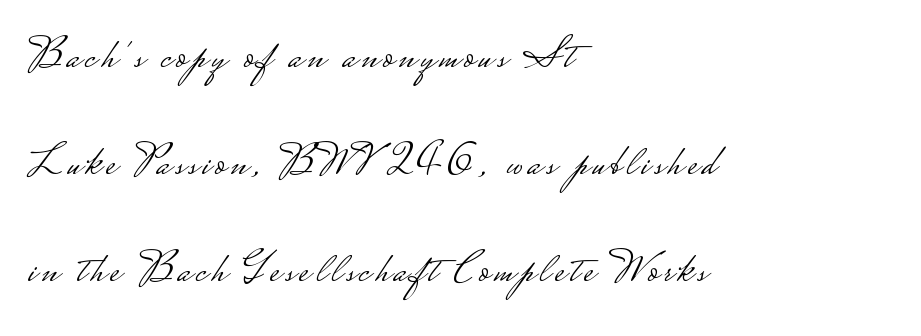
{"serif": "no", "bold": "no", "weight": "light", "width": "wide", "stroke_contrast": "low", "monospaced": "no", "underline": "no", "align": "left", "line_spacing": "loose", "line_spacing_ratio": 2.43, "glyph_px": 44}
